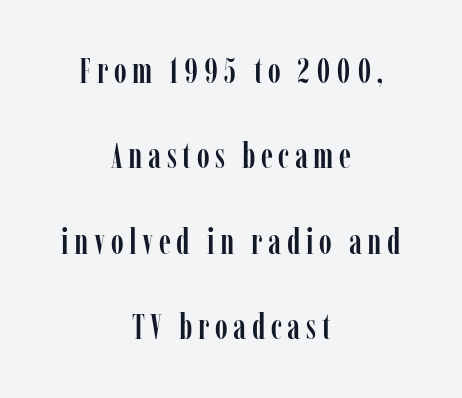
This sample has the flowing, uneven cadence of proportional lettering. Both edges are ragged and mirror each other, which tells us the setting is centered. Examine the stroke ends and you'll spot serifs. Unmarked baselines from the first word to the last. Characters remain perfectly vertical along every line. The rendering uses a large line-height, opening up the rows.
